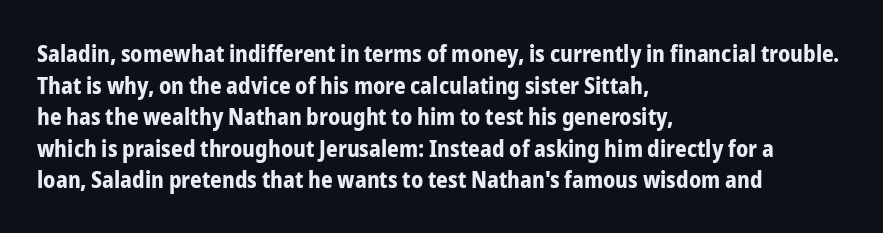
The image shows 23 px bold type, upright; set left-aligned, normal line spacing (1.37x), normal letter spacing, not underlined.
